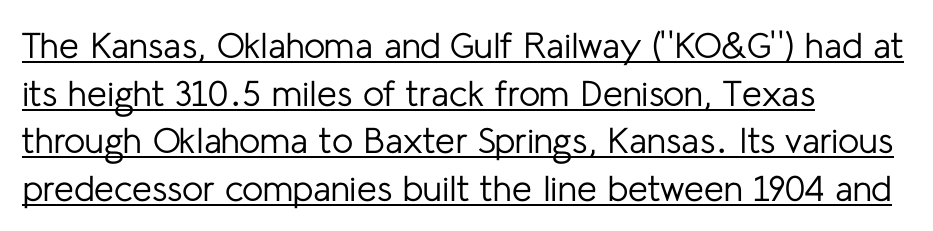
The image shows 36 px regular-weight sans-serif type, upright; set left-aligned, normal line spacing (1.32x), normal letter spacing, underlined; low stroke contrast and a medium x-height.
